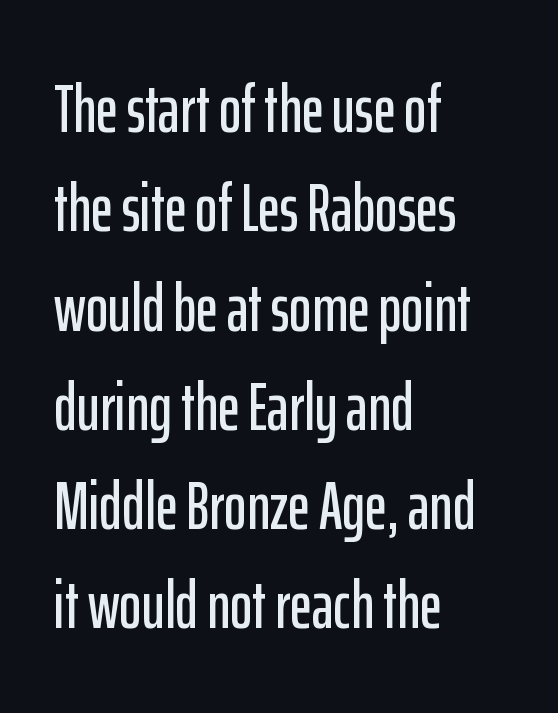
A student would call this left alignment; a typographer would say flush left, rag right. Italic: no, the glyphs are upright roman. The area under the type is left untouched. Note: no serifs on the glyphs.
